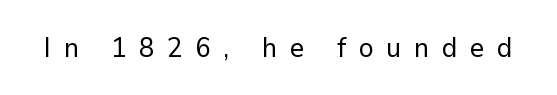
The image shows 28 px regular-weight sans-serif type, upright; set unusually wide letter spacing (+0.45 em), not underlined; low stroke contrast and a medium x-height.
